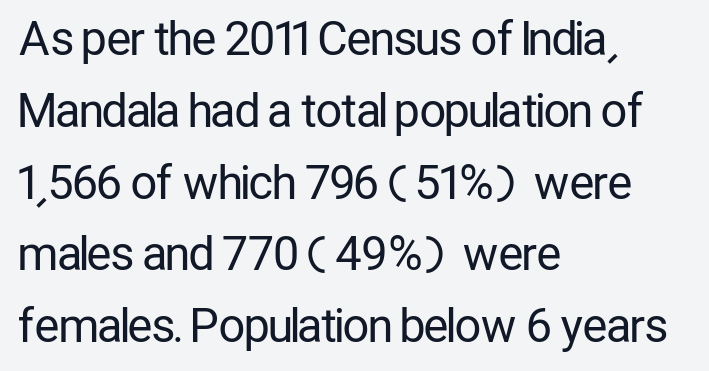
The image shows 46 px regular-weight, condensed sans-serif type, upright; set left-aligned, normal line spacing (1.56x), normal letter spacing, not underlined; low stroke contrast and a medium x-height.
